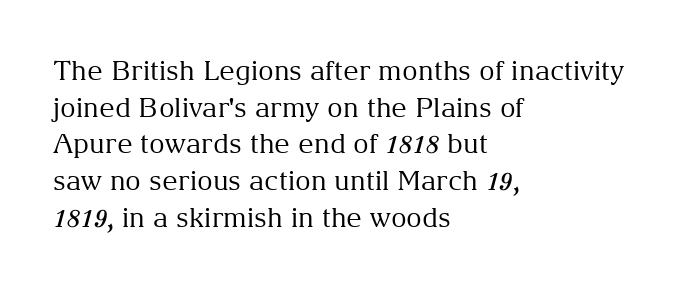
{"italic": "no", "bold": "no", "underline": "no", "align": "left", "line_spacing": "normal", "line_spacing_ratio": 1.36, "letter_spacing": "normal", "letter_spacing_em": 0.0, "glyph_px": 27}
